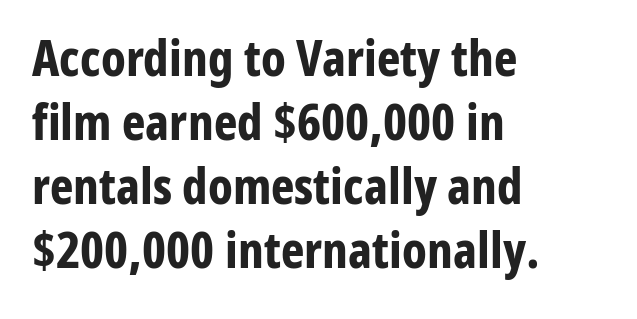
Any mark beneath the type? The region is blank. Do the characters align in a grid? No, the font is proportional. Is the type bold? Yes — the strokes are clearly thick and heavy. This is sans-serif lettering, the kind often seen on screens and signage. Regular leading.
